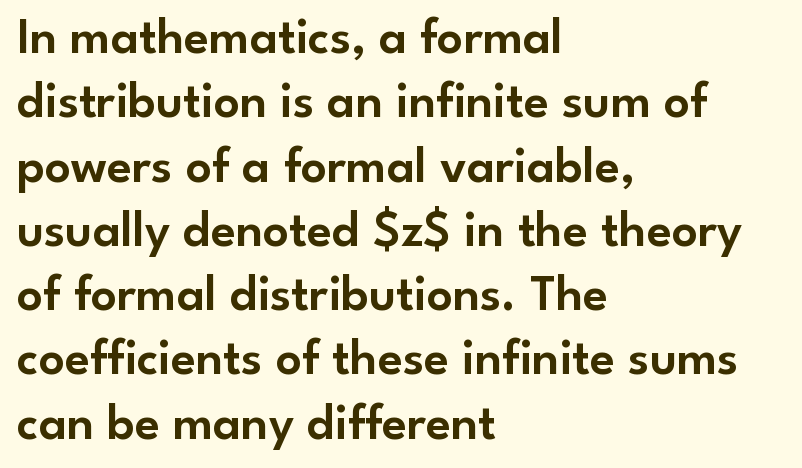
Letterform terminals end flat and unadorned throughout the passage. Type without underlining. Caption: standard tracking, unaltered. Do the characters align in a grid? No, the font is proportional.
